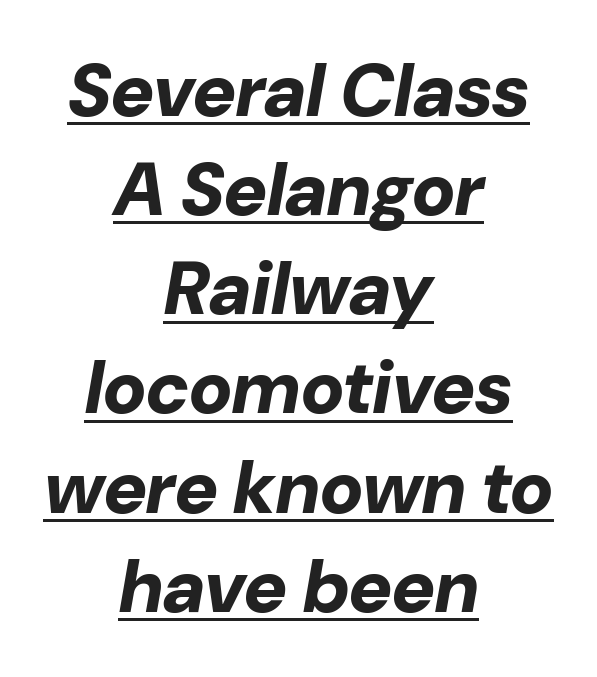
Q: Is the text bold? A: Yes.
Q: Is the text italic (slanted)? A: Yes, it leans right by about 10 degrees.
Q: Is the text underlined? A: Yes.
Q: How is the paragraph aligned? A: Centered.
Q: Is the spacing between letters normal or unusually wide? A: Normal.
Q: Is the spacing between lines tight, normal or loose? A: Normal.
Q: Width (condensed, normal, or wide)? A: Normal.
Q: Stroke contrast? A: Low.
Q: x-height? A: Medium.
Q: Monospaced? A: No.
